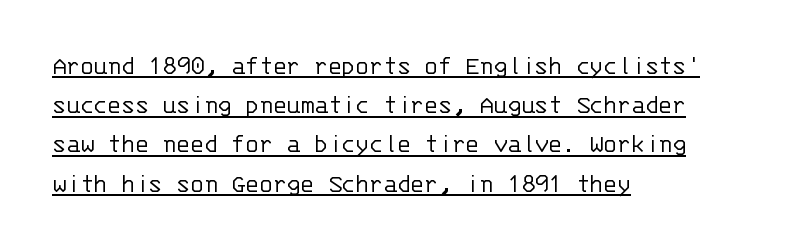
A typesetter would mark this as roman, not italic. The horizontal fit of the characters is conventional and even. Horizontal alignment here is leftward, the default for most running prose. The rendering uses typewriter-style spacing with identical character cells. This block has exactly the height ordinary leading produces. This is sans-serif lettering, the kind often seen on screens and signage.
